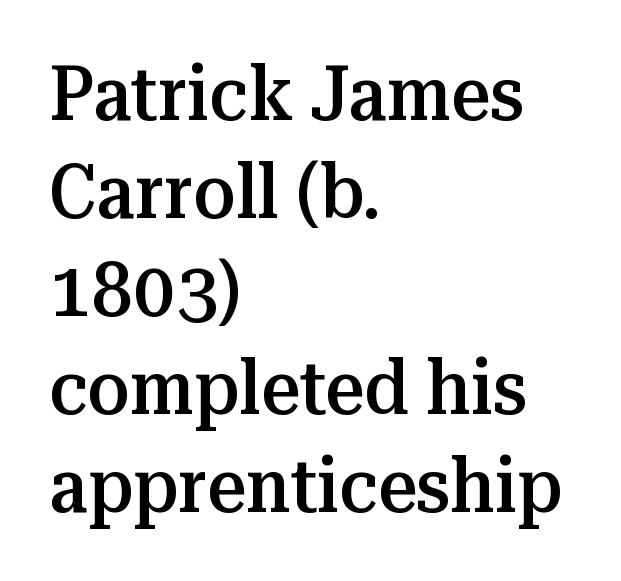
Tall strokes in this sample are plumb rather than angled. The face used here is proportionally spaced, like ordinary book or web type. Letterform terminals end in serifs throughout the passage. Is there much room between lines? A standard amount, neither cramped nor airy. The area under the type is left untouched.
